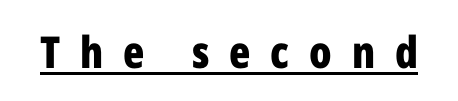
The face used here is rendered with a markedly widened letterfit. Honestly, the underline is the first thing you notice here. The typeface chosen for these lines omits serifs. Each letter keeps its own natural width here, so spacing adapts to shape.
